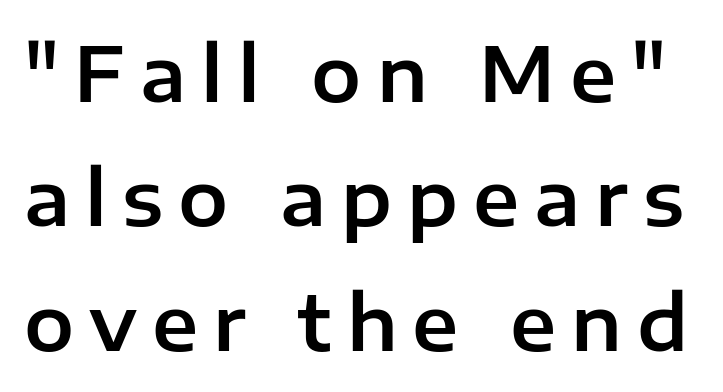
Vertical strokes here are truly vertical. The block of text has a typical density, with ordinary space between rows. You could not count columns in this text — the font is proportionally spaced. Each letter's strokes conclude bluntly, with no projecting serifs.
